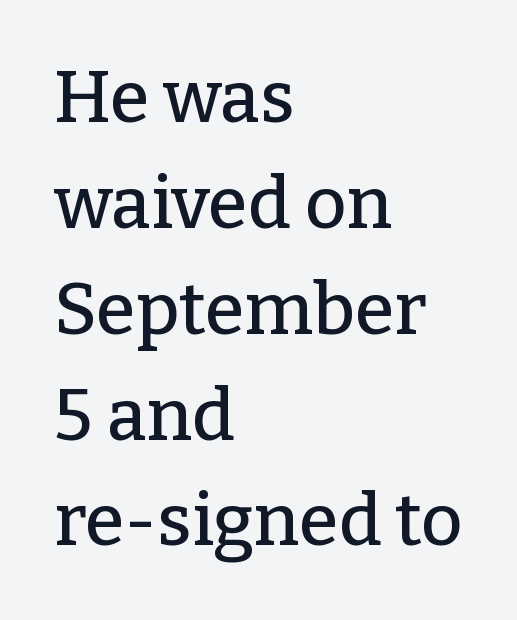
Q: Is the text italic (slanted)? A: No, it is upright.
Q: Is the typeface a serif or a sans-serif typeface? A: Serif.
Q: Is the text underlined? A: No.
Q: How is the paragraph aligned? A: Left-aligned.
Q: Is the spacing between letters normal or unusually wide? A: Normal.
Q: Is the spacing between lines tight, normal or loose? A: Normal.
Q: Width (condensed, normal, or wide)? A: Normal.
Q: Stroke contrast? A: Low.
Q: x-height? A: Medium.
Q: Monospaced? A: No.
